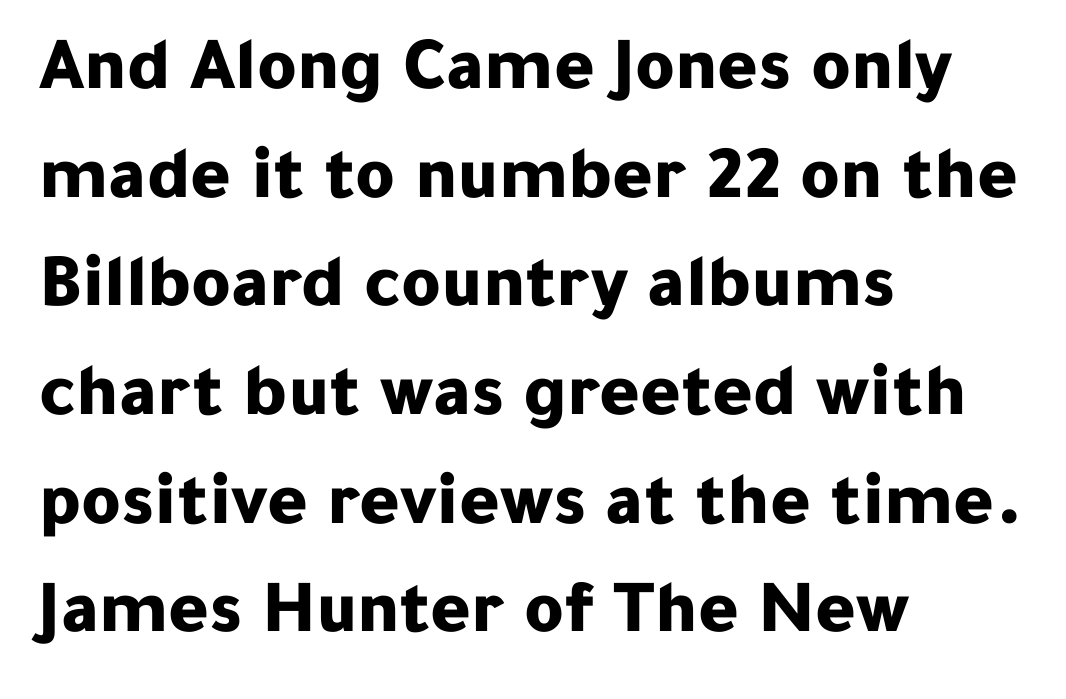
{"serif": "no", "italic": "no", "bold": "yes", "weight": "bold", "width": "normal", "stroke_contrast": "low", "x_height": "medium", "monospaced": "no", "underline": "no", "align": "left", "line_spacing": "normal", "line_spacing_ratio": 1.43, "letter_spacing": "normal", "letter_spacing_em": 0.0, "glyph_px": 76}
